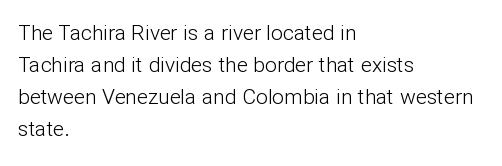
The image shows 21 px text type, upright; set left-aligned, normal line spacing (1.52x), normal letter spacing, not underlined.
